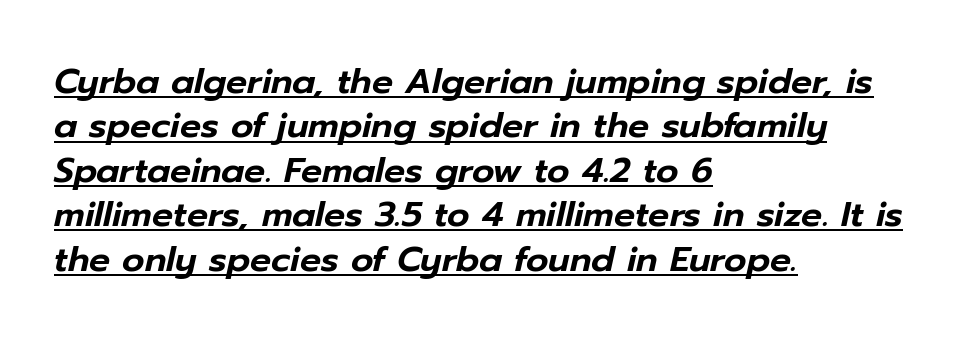
Q: Is the text italic (slanted)? A: Yes, it leans right by about 12 degrees.
Q: Is the text underlined? A: Yes.
Q: How is the paragraph aligned? A: Left-aligned.
Q: Is the spacing between letters normal or unusually wide? A: Normal.
Q: Is the spacing between lines tight, normal or loose? A: Normal.
Q: Width (condensed, normal, or wide)? A: Normal.
Q: Stroke contrast? A: Low.
Q: x-height? A: Medium.
Q: Monospaced? A: No.
